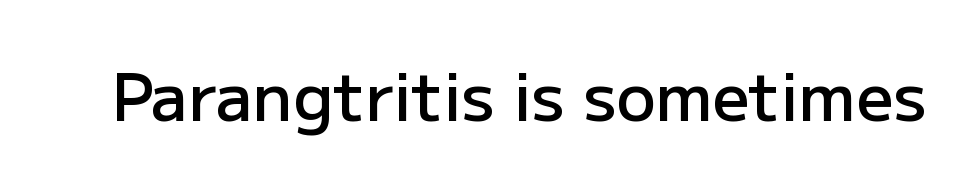
Q: Is the text bold? A: Semi-bold.
Q: Is the text italic (slanted)? A: No, it is upright.
Q: Is the typeface a serif or a sans-serif typeface? A: Sans-serif.
Q: Is the text underlined? A: No.
Q: Is the spacing between letters normal or unusually wide? A: Normal.
Q: Width (condensed, normal, or wide)? A: Normal.
Q: Stroke contrast? A: Low.
Q: x-height? A: Medium.
Q: Monospaced? A: No.
